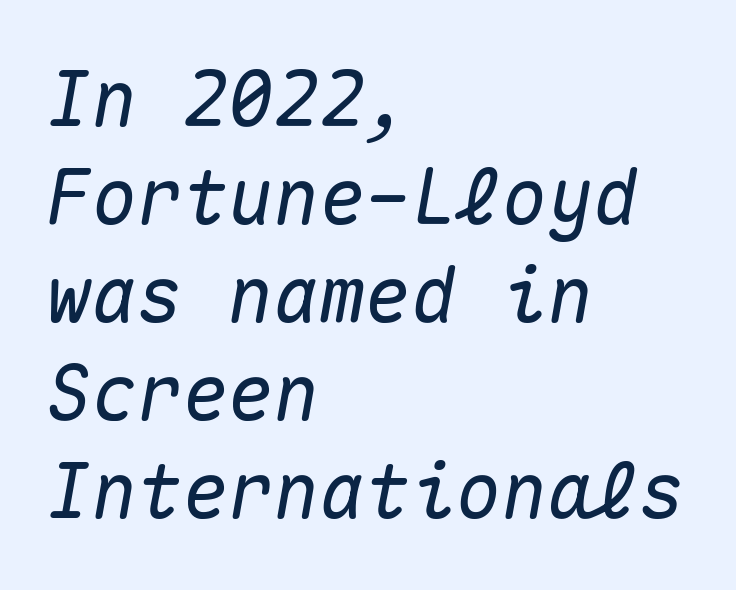
Honestly, there is no underline to notice here at all. Where is the straight margin? On the left. The passage shown leans; its letterforms are oblique. Looks like terminal output: every glyph gets an equal slot. Observe the ordinary spacing: letters are neighbours, not strangers. The line-height multiplier appears to be the usual default.
